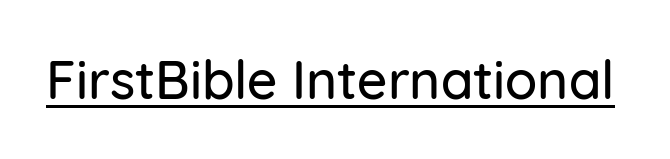
Q: Is the text italic (slanted)? A: No, it is upright.
Q: Is the typeface a serif or a sans-serif typeface? A: Sans-serif.
Q: Is the text underlined? A: Yes.
Q: Is the spacing between letters normal or unusually wide? A: Normal.
Q: Width (condensed, normal, or wide)? A: Normal.
Q: Stroke contrast? A: Low.
Q: x-height? A: Medium.
Q: Monospaced? A: No.
